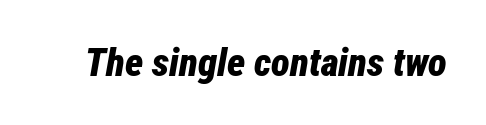
In terms of letterspacing, this is plain default setting. The rendering uses a bold face; every stroke is thick and dark. Think of a printed novel: that variable character pitch is what you see here. Notice how the stems are inclined rather than vertical — that's the hallmark of italics. Beneath every word, the page is bare.
